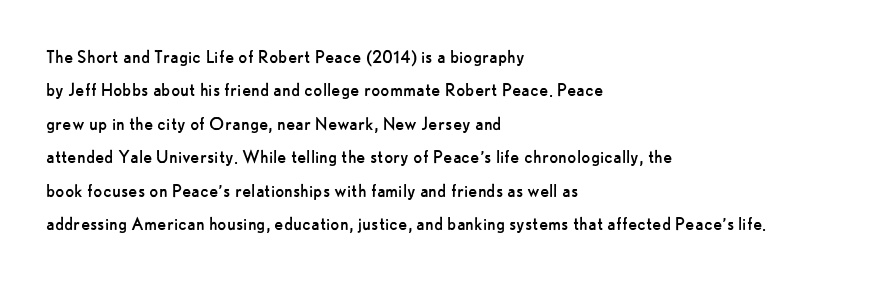
How would I describe the line gaps? Plain and ordinary. Weight: in the light-to-regular range. The type is set solid horizontally, with unmodified tracking. The lines are quadded left.
